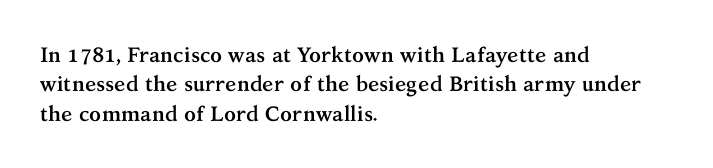
{"italic": "no", "bold": "yes", "underline": "no", "align": "left", "line_spacing": "normal", "line_spacing_ratio": 1.4, "letter_spacing": "normal", "letter_spacing_em": 0.0, "glyph_px": 21}
